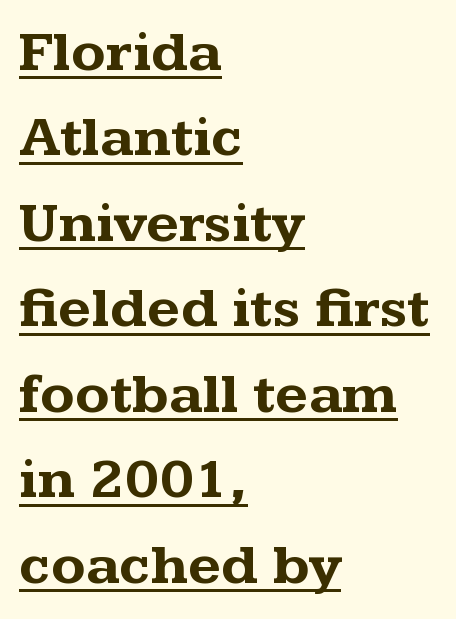
{"serif": "yes", "italic": "no", "bold": "yes", "weight": "bold", "width": "wide", "stroke_contrast": "medium", "x_height": "medium", "monospaced": "no", "underline": "yes", "align": "left", "line_spacing": "normal", "line_spacing_ratio": 1.5, "letter_spacing": "normal", "letter_spacing_em": 0.0, "glyph_px": 57}
